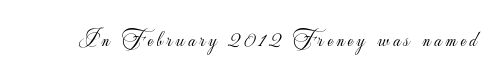
Honestly, there is no underline to notice here at all. Weight: not bold — regular or lighter.
